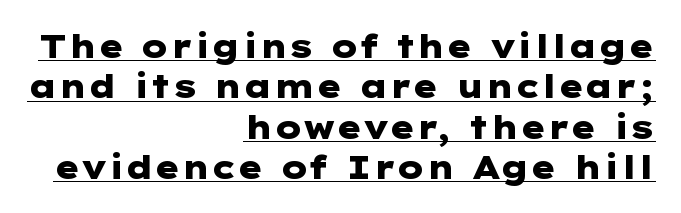
The image shows 32 px heavy, wide sans-serif type, upright; set right-aligned, normal line spacing (1.26x), normal letter spacing, underlined; low stroke contrast and a medium x-height.
